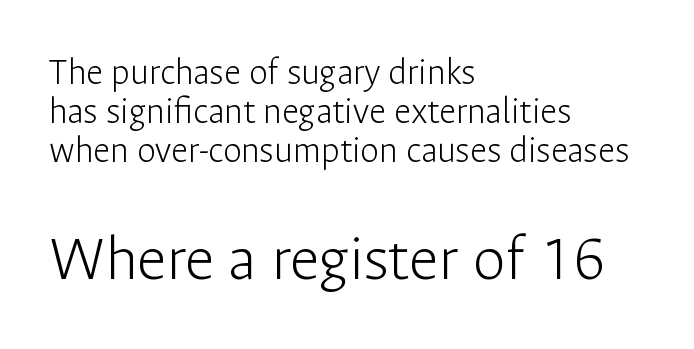
The image shows 66 px light sans-serif type, upright; set left-aligned, tight line spacing (1.03x), normal letter spacing, not underlined; the second (bottom) block is 1.74x larger; low stroke contrast and a medium x-height.
